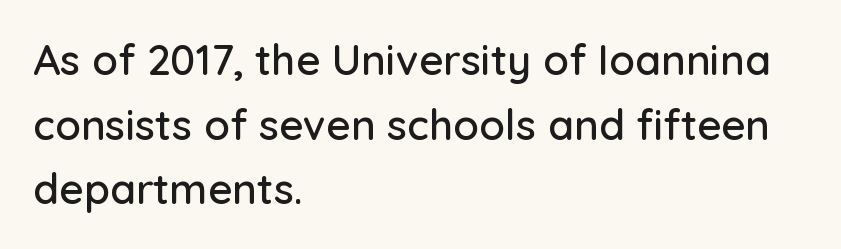
Q: Is the text italic (slanted)? A: No, it is upright.
Q: Is the typeface a serif or a sans-serif typeface? A: Sans-serif.
Q: Is the text underlined? A: No.
Q: How is the paragraph aligned? A: Left-aligned.
Q: Is the spacing between letters normal or unusually wide? A: Normal.
Q: Is the spacing between lines tight, normal or loose? A: Normal.
Q: Width (condensed, normal, or wide)? A: Normal.
Q: Stroke contrast? A: Low.
Q: x-height? A: Medium.
Q: Monospaced? A: No.
